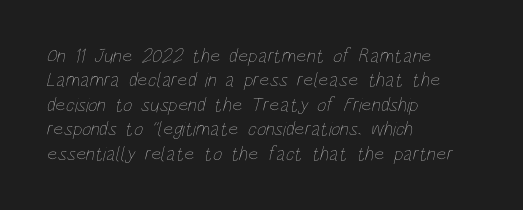
{"bold": "no", "underline": "no", "align": "left", "line_spacing_ratio": 1.22, "letter_spacing": "normal", "letter_spacing_em": 0.0, "glyph_px": 20}
